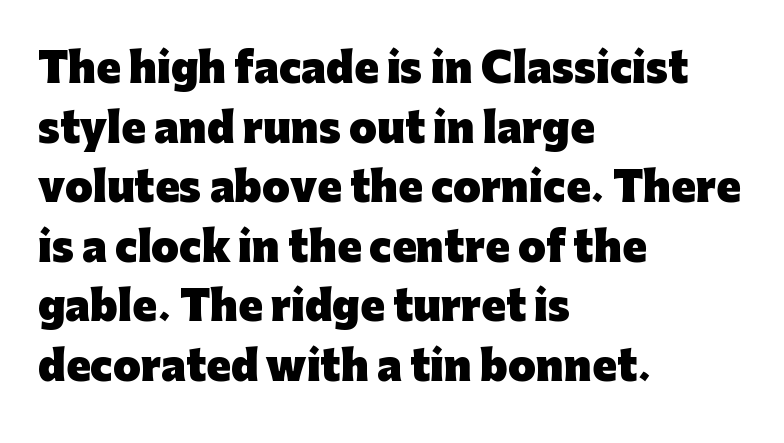
The characters display no serif detailing; their extremities are plain. Descenders hang freely into open space. Visually the block forms a straight wall on the left and a jagged coastline on the right. These lines carry a lot of weight — the face is fully bold. It's the straight-up-and-down kind of type. Nothing unusual about the tracking: characters are spaced as the font intends.
